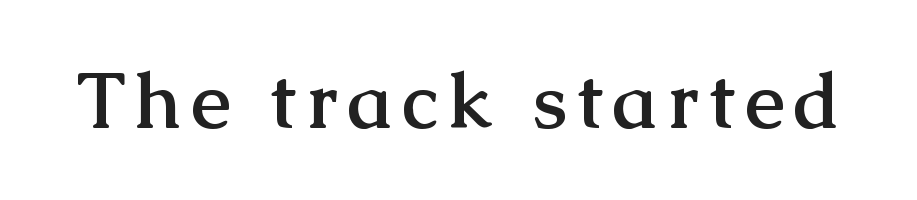
The rendering uses natural spacing where letterforms have individual widths. Quick note: underline off. Every character sits straight up, as roman type does. Set as a true bold cut, around the 700 mark.
